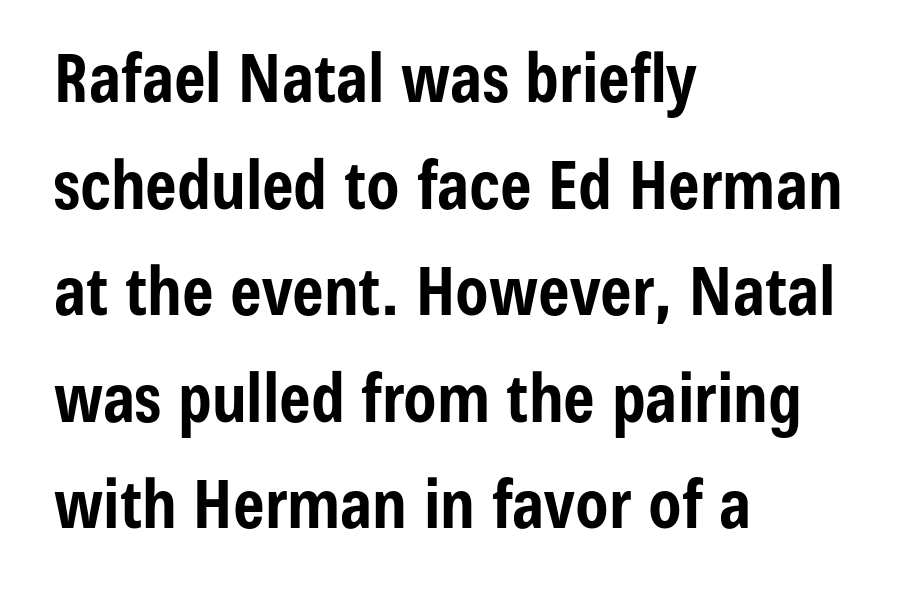
The image shows 67 px bold, condensed sans-serif type, upright; set left-aligned, normal line spacing (1.59x), normal letter spacing, not underlined; low stroke contrast and a medium x-height.
